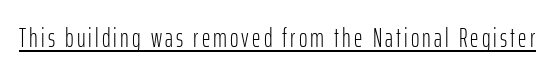
Notice how a bar underscores the lettering throughout. This is not heavy type; no bold has been used. The font's upright variant was chosen for this text.
